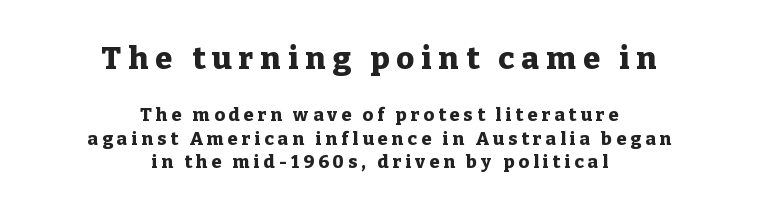
The image shows 31 px heavy serif type, upright; set centered, normal line spacing (1.28x), unusually wide letter spacing (+0.23 em), not underlined; the first (top) block is 1.72x larger; low stroke contrast and a medium x-height.
